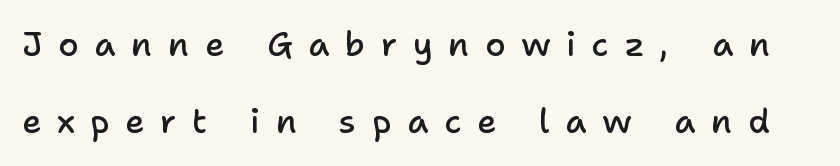
The image shows 33 px semibold sans-serif type, upright; set loose line spacing (2.33x), unusually wide letter spacing (+0.48 em), not underlined; low stroke contrast and a medium x-height.
